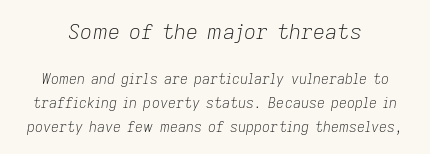
The image shows 21 px text type, italic (leaning right); set centered, normal line spacing (1.69x), normal letter spacing, not underlined; the first (top) block is 1.5x larger.
